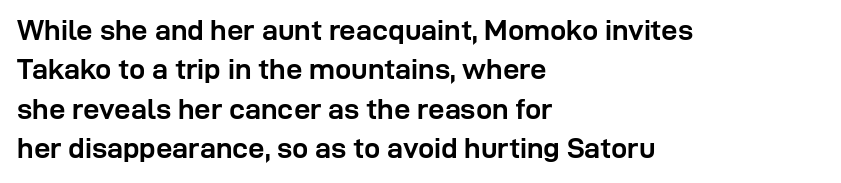
The image shows 29 px semibold sans-serif type, upright; set left-aligned, normal line spacing (1.36x), normal letter spacing, not underlined; low stroke contrast and a medium x-height.
